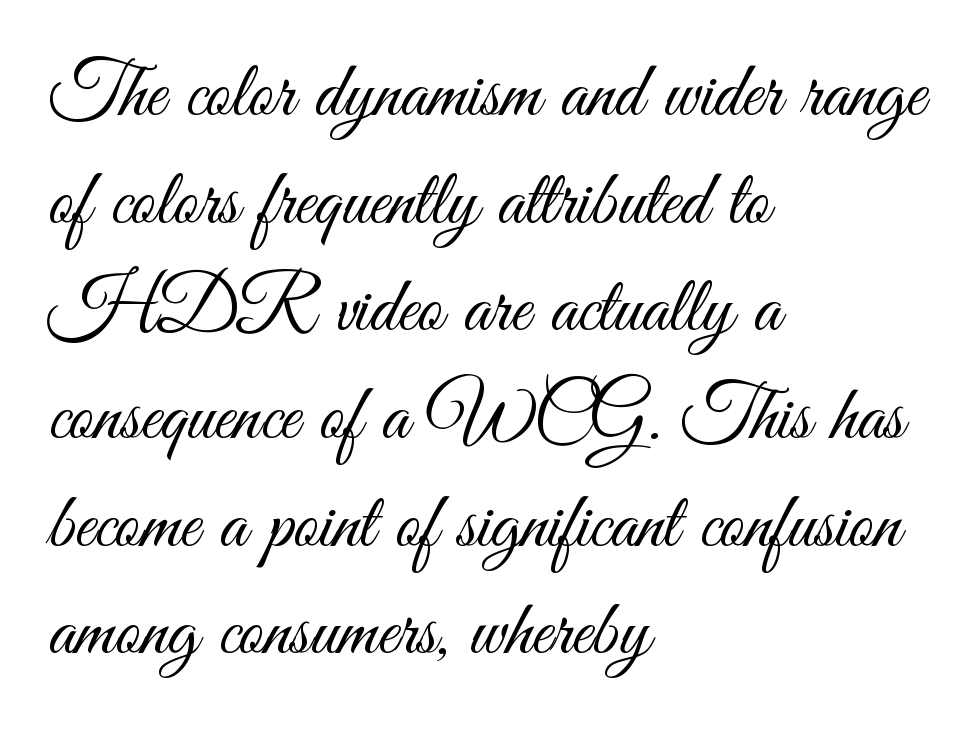
Q: Is the text bold? A: No.
Q: Is the text italic (slanted)? A: Yes.
Q: Is the typeface a serif or a sans-serif typeface? A: Sans-serif.
Q: Is the text underlined? A: No.
Q: How is the paragraph aligned? A: Left-aligned.
Q: Is the spacing between letters normal or unusually wide? A: Normal.
Q: Is the spacing between lines tight, normal or loose? A: Normal.
Q: Width (condensed, normal, or wide)? A: Condensed.
Q: Stroke contrast? A: Medium.
Q: x-height? A: Small.
Q: Monospaced? A: No.
